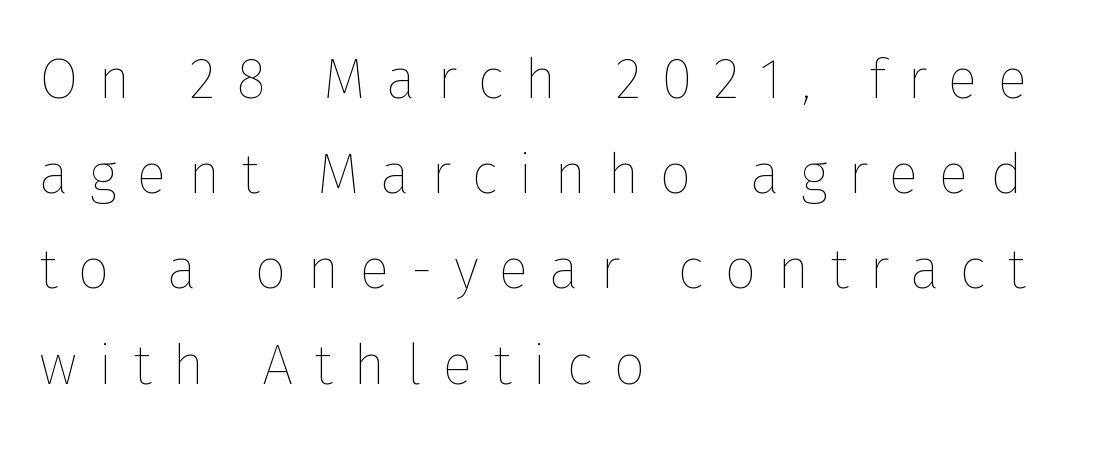
Q: Is the text bold? A: No.
Q: Is the text italic (slanted)? A: No, it is upright.
Q: Is the text underlined? A: No.
Q: How is the paragraph aligned? A: Left-aligned.
Q: Is the spacing between letters normal or unusually wide? A: Unusually wide.
Q: Is the spacing between lines tight, normal or loose? A: Normal.
Q: Width (condensed, normal, or wide)? A: Normal.
Q: Stroke contrast? A: Low.
Q: x-height? A: Medium.
Q: Monospaced? A: No.
